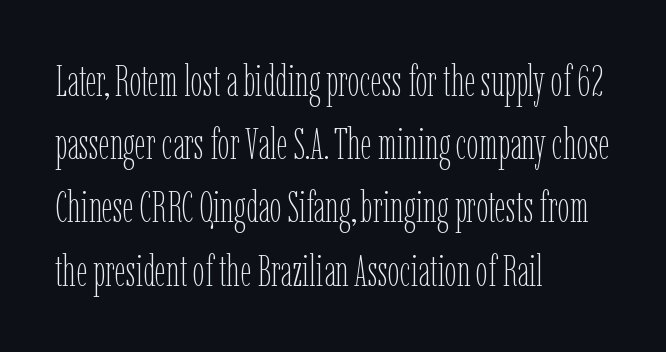
The image shows 43 px thin, condensed type, upright; set left-aligned, normal line spacing (1.47x), normal letter spacing, not underlined; low stroke contrast and a medium x-height.
